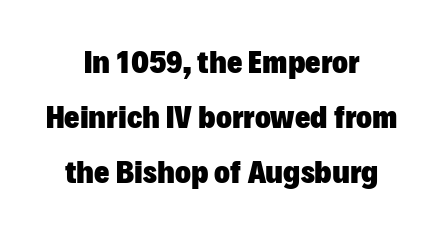
The image shows 33 px heavy sans-serif type, upright; set centered, normal line spacing (1.66x), normal letter spacing, not underlined; low stroke contrast and a medium x-height.
